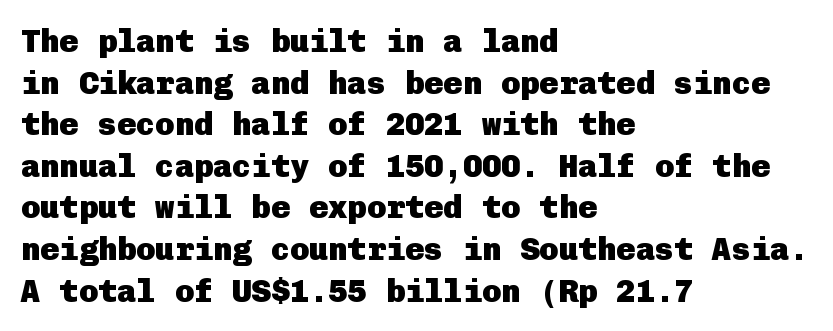
{"serif": "no", "italic": "no", "bold": "yes", "weight": "heavy", "width": "normal", "stroke_contrast": "low", "x_height": "medium", "underline": "no", "align": "left", "line_spacing": "normal", "line_spacing_ratio": 1.3, "letter_spacing": "normal", "letter_spacing_em": 0.0, "glyph_px": 32}
